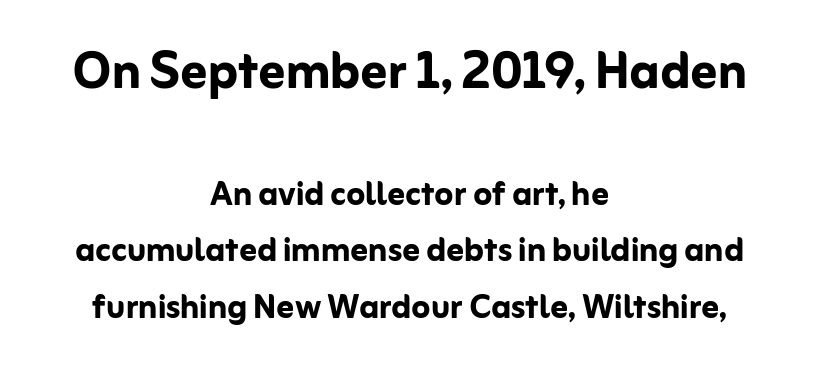
The image shows 65 px semibold sans-serif type, upright; set centered, normal line spacing (1.31x), normal letter spacing, not underlined; the first (top) block is 1.51x larger; low stroke contrast and a medium x-height.
